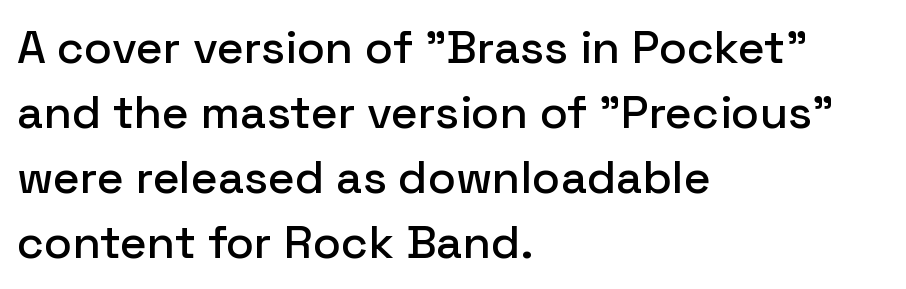
The image shows 46 px sans-serif type, upright; set left-aligned, normal line spacing (1.41x), normal letter spacing, not underlined; low stroke contrast and a medium x-height.
